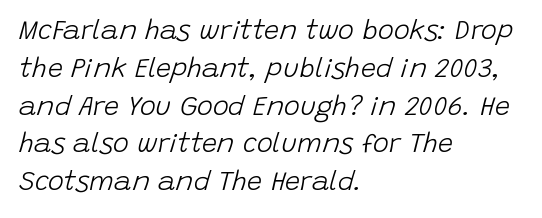
The image shows 27 px text type, italic (leaning right); set left-aligned, normal line spacing (1.4x), normal letter spacing, not underlined.
